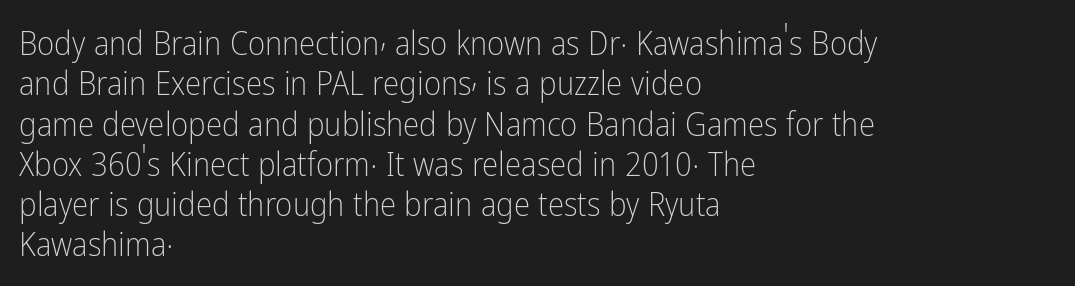
Q: Is the text bold? A: No.
Q: Is the text italic (slanted)? A: No, it is upright.
Q: Is the typeface a serif or a sans-serif typeface? A: Sans-serif.
Q: Is the text underlined? A: No.
Q: How is the paragraph aligned? A: Left-aligned.
Q: Is the spacing between letters normal or unusually wide? A: Normal.
Q: Width (condensed, normal, or wide)? A: Condensed.
Q: Stroke contrast? A: Low.
Q: x-height? A: Medium.
Q: Monospaced? A: No.
